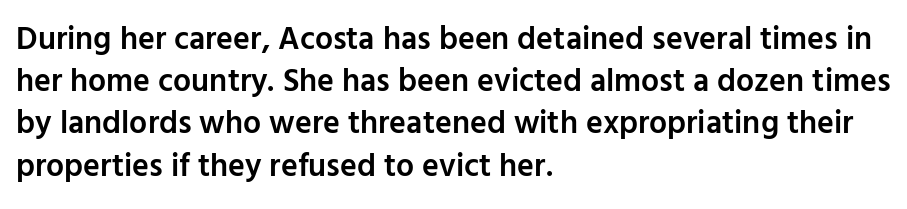
The image shows 32 px semibold sans-serif type, upright; set left-aligned, normal line spacing (1.32x), normal letter spacing, not underlined; low stroke contrast and a medium x-height.
